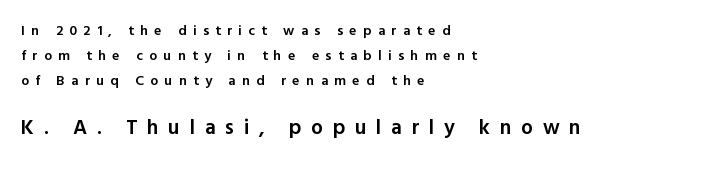
This rendering uses left alignment, leaving the right contour irregular. Tracking value appears strongly positive — letters spread wide. Characters remain perfectly vertical along every line. Small over large — that's the arrangement of the two blocks here. Any mark beneath the type? The region is blank.
